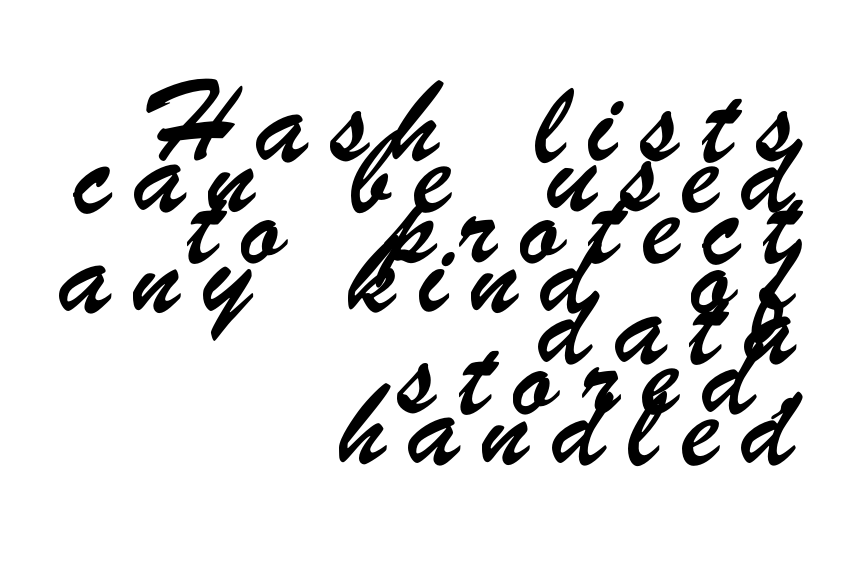
Loose tracking; the words dissolve into strings of separated letters. Casual observation: everything's shoved over to the right. Vertical spacing — tight. Looks like regular typesetting: each glyph gets only the width it needs. This is sans-serif lettering, the kind often seen on screens and signage.
